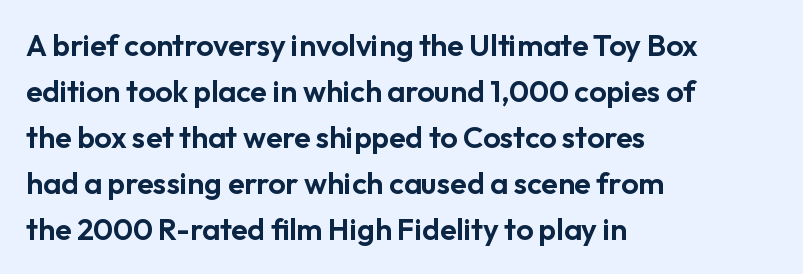
{"serif": "no", "italic": "no", "width": "normal", "stroke_contrast": "low", "x_height": "medium", "monospaced": "no", "underline": "no", "align": "left", "line_spacing": "normal", "line_spacing_ratio": 1.53, "letter_spacing": "normal", "letter_spacing_em": 0.0, "glyph_px": 30}
